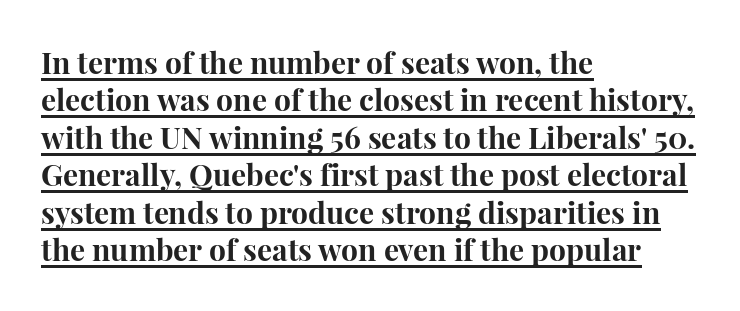
Q: Is the text bold? A: Yes.
Q: Is the text italic (slanted)? A: No, it is upright.
Q: Is the typeface a serif or a sans-serif typeface? A: Serif.
Q: Is the text underlined? A: Yes.
Q: How is the paragraph aligned? A: Left-aligned.
Q: Is the spacing between letters normal or unusually wide? A: Normal.
Q: Is the spacing between lines tight, normal or loose? A: Normal.
Q: Width (condensed, normal, or wide)? A: Normal.
Q: Stroke contrast? A: High.
Q: x-height? A: Medium.
Q: Monospaced? A: No.
